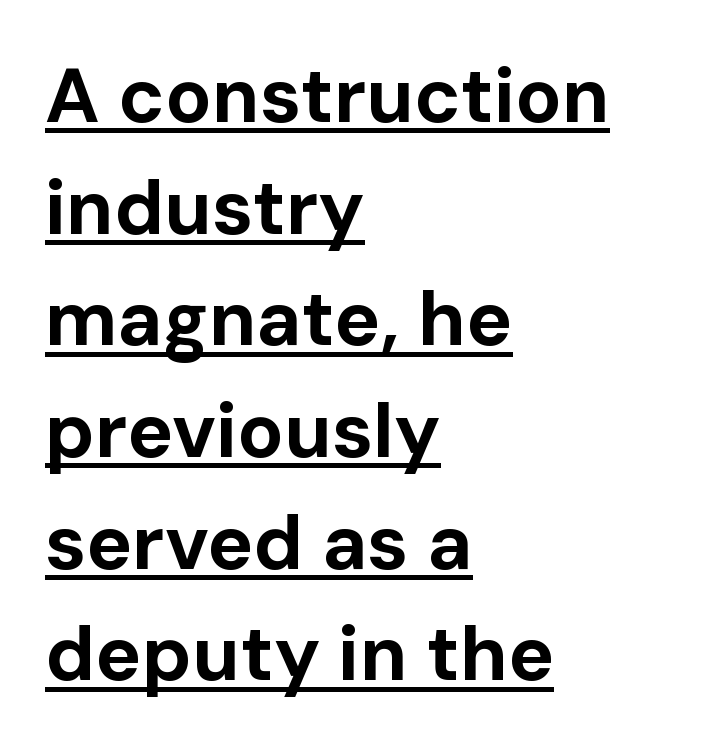
The image shows 77 px bold sans-serif type, upright; set left-aligned, normal line spacing (1.45x), normal letter spacing, underlined; low stroke contrast and a medium x-height.
